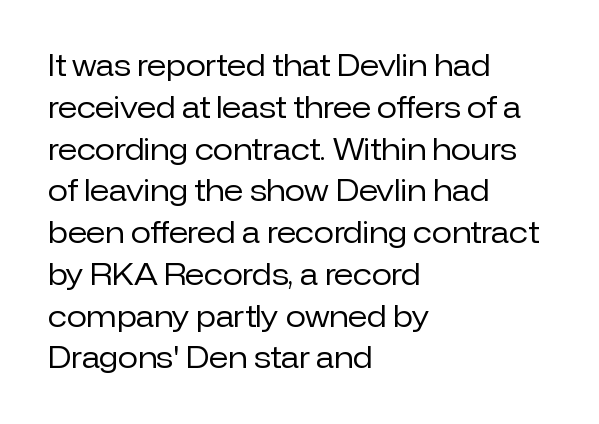
{"serif": "no", "italic": "no", "bold": "no", "weight": "regular", "width": "normal", "stroke_contrast": "low", "x_height": "medium", "monospaced": "no", "underline": "no", "align": "left", "line_spacing": "normal", "line_spacing_ratio": 1.44, "letter_spacing": "normal", "letter_spacing_em": 0.0, "glyph_px": 29}
